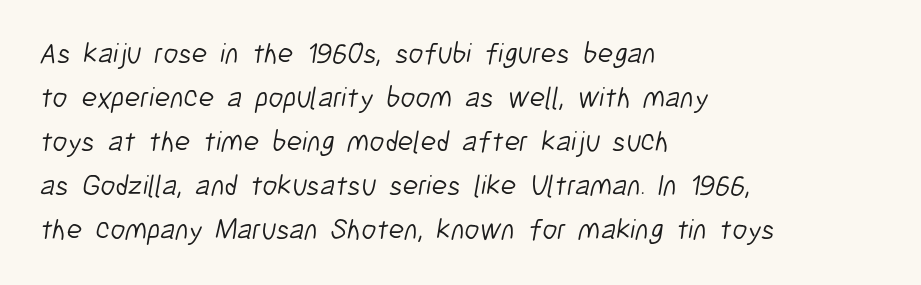
The image shows 29 px light, condensed sans-serif type; set left-aligned, normal line spacing (1.52x), normal letter spacing, not underlined; low stroke contrast and a medium x-height.
